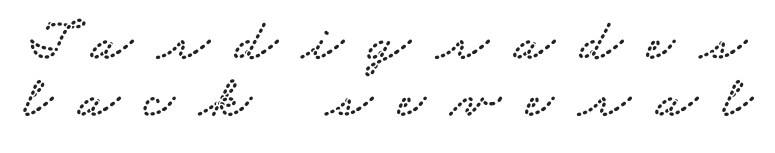
Q: Is the typeface a serif or a sans-serif typeface? A: Serif.
Q: Is the text underlined? A: No.
Q: Is the spacing between letters normal or unusually wide? A: Unusually wide.
Q: Is the spacing between lines tight, normal or loose? A: Tight.
Q: Width (condensed, normal, or wide)? A: Wide.
Q: Stroke contrast? A: Low.
Q: x-height? A: Small.
Q: Monospaced? A: No.
